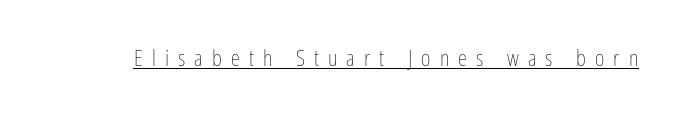
Q: Is the text bold? A: No.
Q: Is the text italic (slanted)? A: No, it is upright.
Q: Is the text underlined? A: Yes.
Q: Is the spacing between letters normal or unusually wide? A: Unusually wide.
